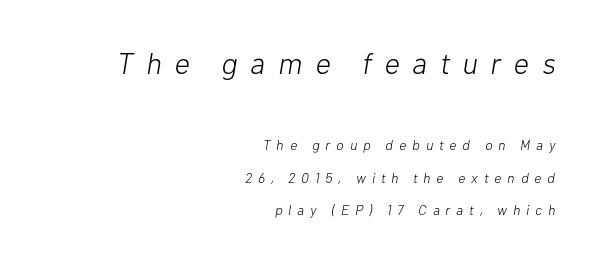
Line spacing here is loose. These lines are rendered in a variable-pitch font. Ink coverage per letter is moderate at most. The gaps between neighbouring characters are conspicuously large. The paragraph has a hard right edge and a soft left edge. Any mark beneath the type? The region is blank.
